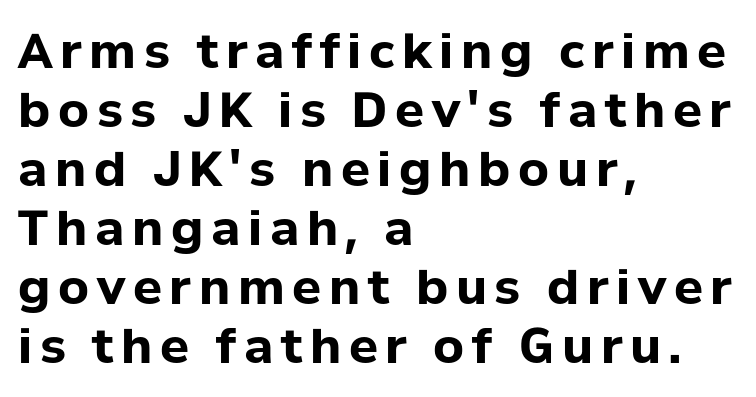
The image shows 48 px bold sans-serif type, upright; set left-aligned, line spacing 1.23x, not underlined; low stroke contrast and a medium x-height.
